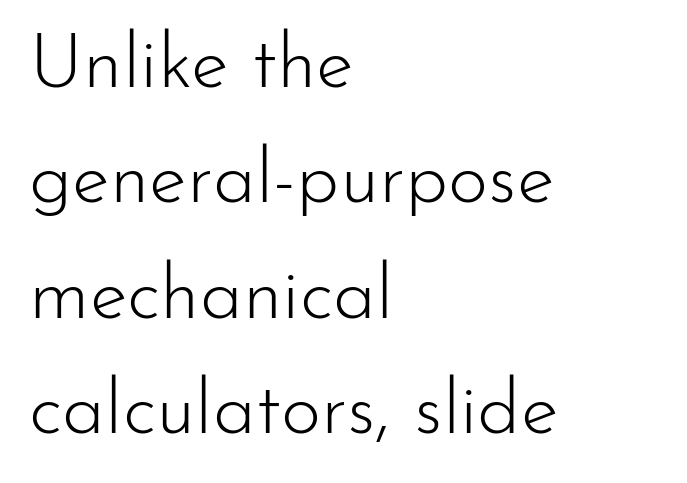
Q: Is the text bold? A: No.
Q: Is the text italic (slanted)? A: No, it is upright.
Q: Is the typeface a serif or a sans-serif typeface? A: Sans-serif.
Q: Is the text underlined? A: No.
Q: How is the paragraph aligned? A: Left-aligned.
Q: Is the spacing between letters normal or unusually wide? A: Normal.
Q: Is the spacing between lines tight, normal or loose? A: Normal.
Q: Width (condensed, normal, or wide)? A: Normal.
Q: Stroke contrast? A: Low.
Q: x-height? A: Small.
Q: Monospaced? A: No.
